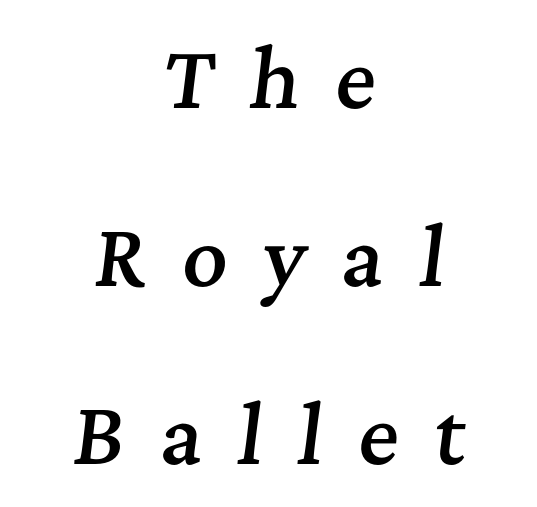
The image shows 78 px semibold serif type, italic (leaning right); set centered, loose line spacing (2.28x), unusually wide letter spacing (+0.45 em), not underlined; medium stroke contrast and a medium x-height.
